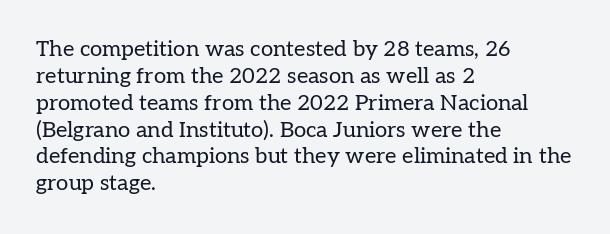
Q: Is the text bold? A: No.
Q: Is the text italic (slanted)? A: No, it is upright.
Q: Is the text underlined? A: No.
Q: How is the paragraph aligned? A: Left-aligned.
Q: Is the spacing between letters normal or unusually wide? A: Normal.
